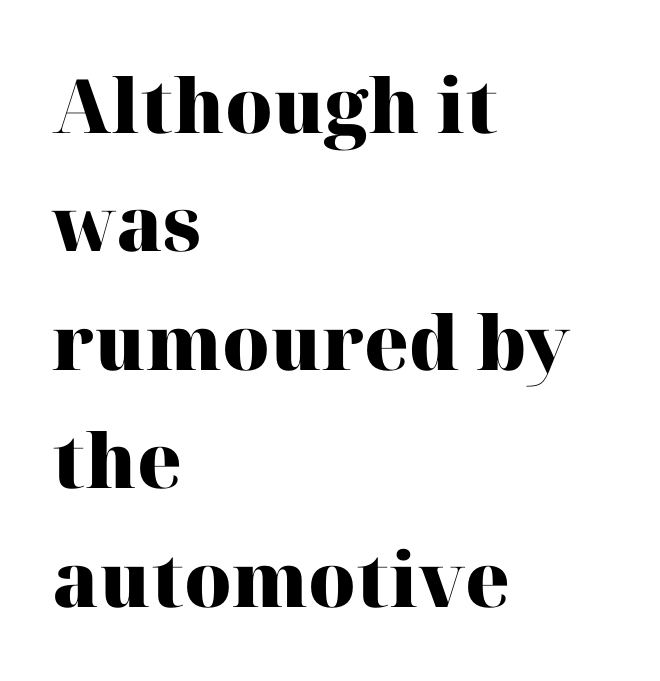
Between one letter and the next there's only the usual sliver of space. Look at the bottom of the vertical strokes: they flare into serifs here. In CSS terms this would be text-align: left. Is the type bold? Yes — the strokes are clearly thick and heavy.
